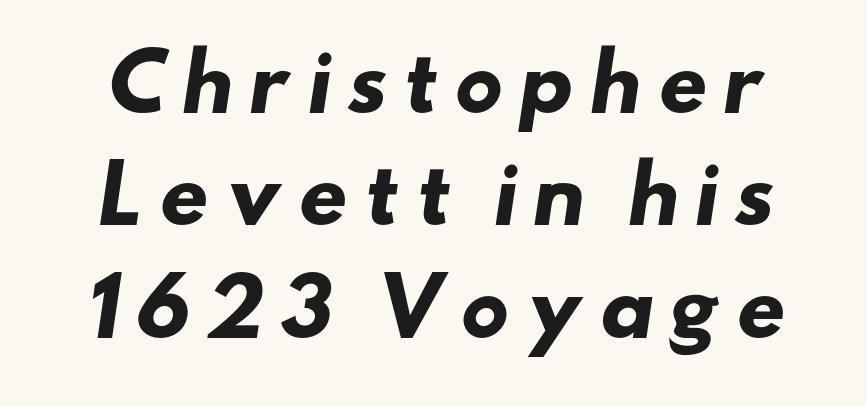
The image shows 77 px heavy, wide sans-serif type; set normal line spacing (1.46x), not underlined; low stroke contrast and a small x-height.
